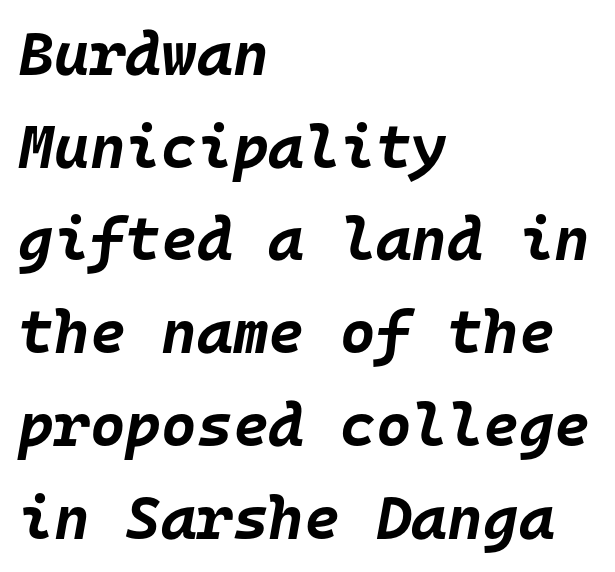
The image shows 61 px bold type, italic (leaning right), monospaced; set left-aligned, normal line spacing (1.52x), normal letter spacing, not underlined; low stroke contrast and a large x-height.
